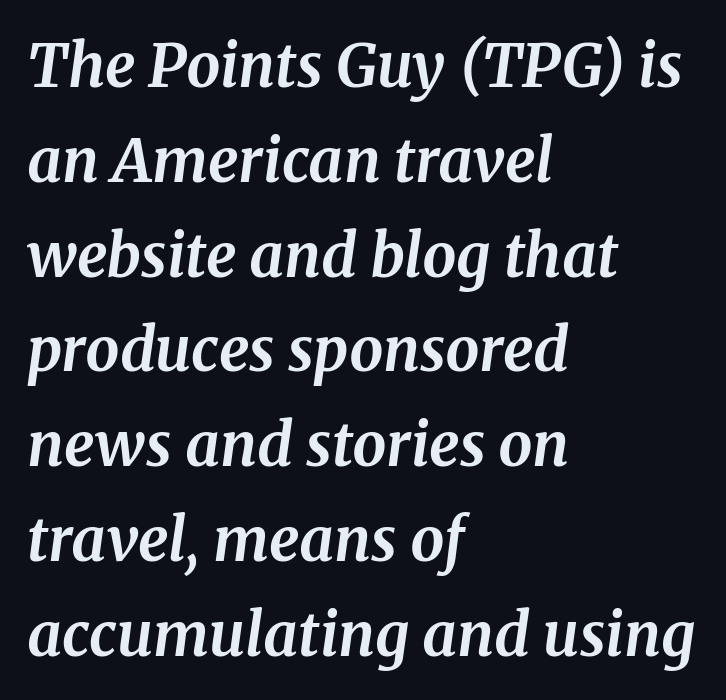
The image shows 60 px bold serif type, italic (leaning right); set left-aligned, normal line spacing (1.58x), normal letter spacing, not underlined; medium stroke contrast and a medium x-height.
